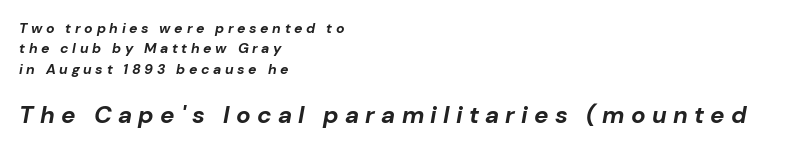
The image shows 24 px bold type, italic (leaning right); set left-aligned, normal line spacing (1.45x), unusually wide letter spacing (+0.26 em), not underlined; the second (bottom) block is 1.71x larger.
